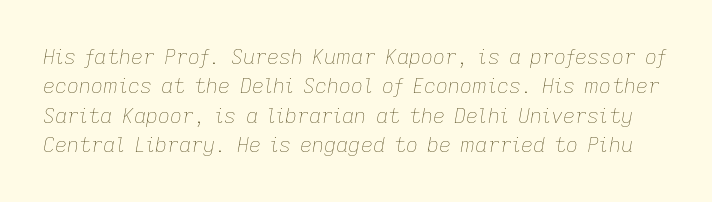
The image shows 21 px text type, italic (leaning right); set normal line spacing (1.4x), normal letter spacing, not underlined.
